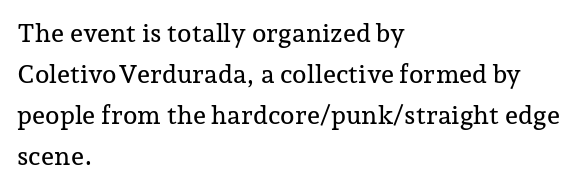
{"italic": "no", "underline": "no", "align": "left", "line_spacing": "normal", "line_spacing_ratio": 1.58, "letter_spacing": "normal", "letter_spacing_em": 0.0, "glyph_px": 26}
